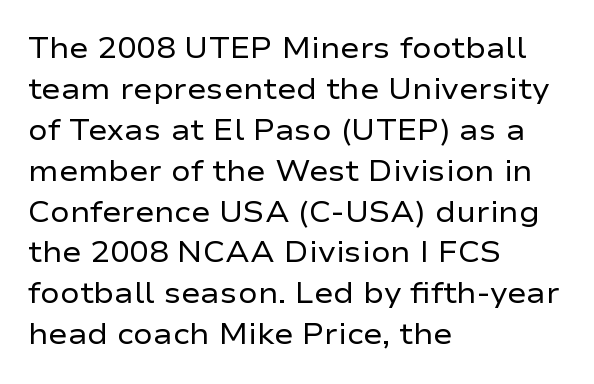
{"serif": "no", "italic": "no", "bold": "no", "weight": "regular", "width": "wide", "stroke_contrast": "low", "x_height": "medium", "monospaced": "no", "underline": "no", "align": "left", "line_spacing": "normal", "line_spacing_ratio": 1.41, "letter_spacing": "normal", "letter_spacing_em": 0.0, "glyph_px": 29}
